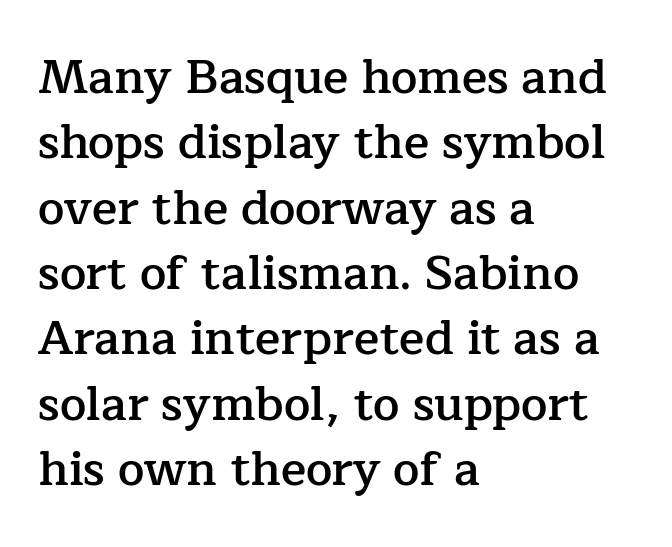
Q: Is the text bold? A: Semi-bold.
Q: Is the text italic (slanted)? A: No, it is upright.
Q: Is the typeface a serif or a sans-serif typeface? A: Serif.
Q: Is the text underlined? A: No.
Q: How is the paragraph aligned? A: Left-aligned.
Q: Is the spacing between letters normal or unusually wide? A: Normal.
Q: Is the spacing between lines tight, normal or loose? A: Normal.
Q: Width (condensed, normal, or wide)? A: Normal.
Q: Stroke contrast? A: Low.
Q: x-height? A: Medium.
Q: Monospaced? A: No.
